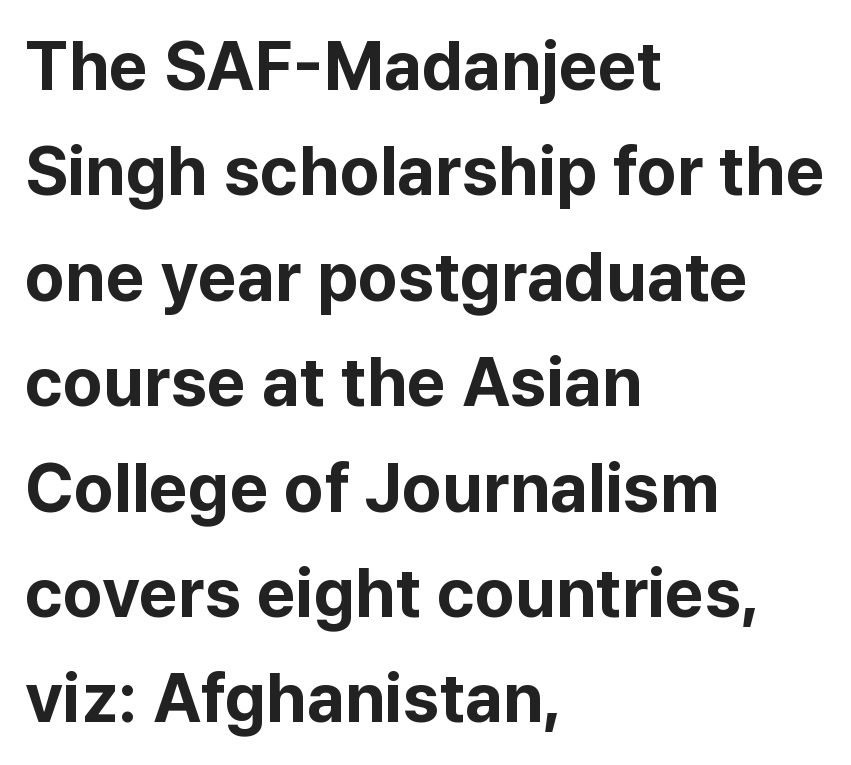
Q: Is the text bold? A: Yes.
Q: Is the text italic (slanted)? A: No, it is upright.
Q: Is the typeface a serif or a sans-serif typeface? A: Sans-serif.
Q: Is the text underlined? A: No.
Q: How is the paragraph aligned? A: Left-aligned.
Q: Is the spacing between letters normal or unusually wide? A: Normal.
Q: Is the spacing between lines tight, normal or loose? A: Normal.
Q: Width (condensed, normal, or wide)? A: Normal.
Q: Stroke contrast? A: Low.
Q: x-height? A: Medium.
Q: Monospaced? A: No.
